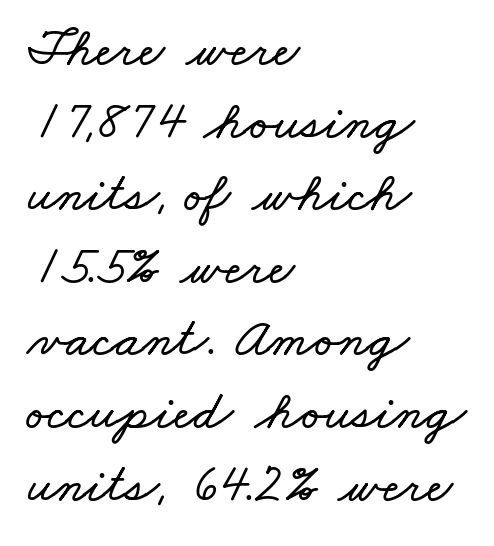
Q: Is the text underlined? A: No.
Q: How is the paragraph aligned? A: Left-aligned.
Q: Is the spacing between letters normal or unusually wide? A: Normal.
Q: Is the spacing between lines tight, normal or loose? A: Normal.
Q: Width (condensed, normal, or wide)? A: Wide.
Q: Stroke contrast? A: Low.
Q: x-height? A: Small.
Q: Monospaced? A: No.
